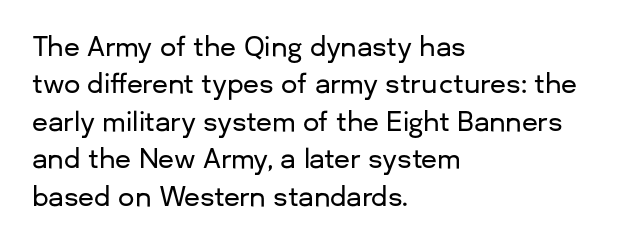
A typesetter would call this zero additional tracking. The string is rendered with underlining switched off. Reading down the block, your eye returns to a fixed left position each line. The lines sit at an ordinary, default distance from one another.
